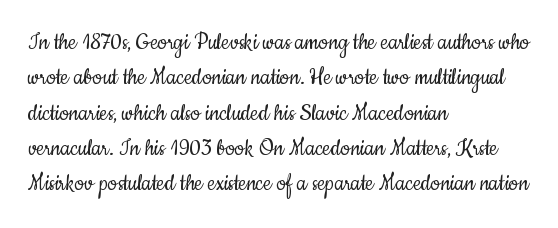
Vertically, the passage feels balanced, rows spaced as you'd expect. A bare baseline throughout the passage. Think standard paragraph weight, or any step lighter than that.
